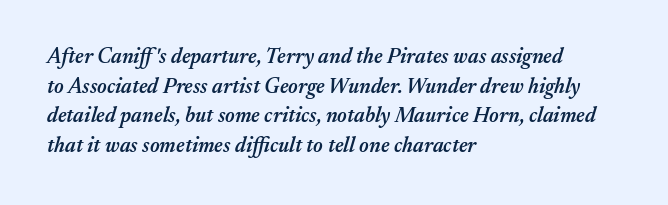
Looking at the ascenders, they clearly lean. The strip under each line holds only bare page. Each new line begins a customary step beneath the previous one. The typesetting leans somewhat heavy: a semibold. Inter-character spacing is left at the font's built-in metrics.
